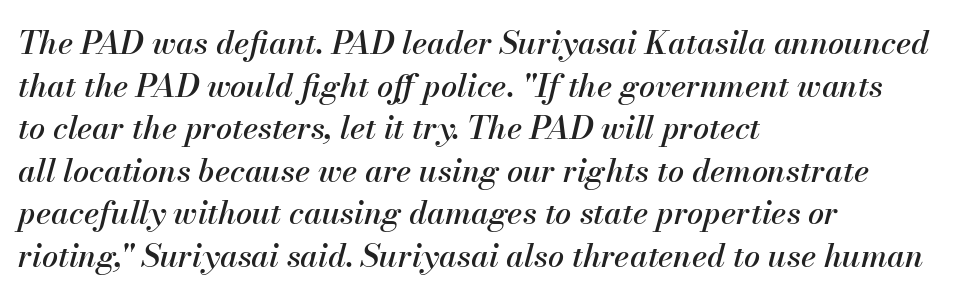
{"italic": "yes", "lean": "right", "slant_degrees": 13, "width": "normal", "stroke_contrast": "medium", "x_height": "small", "monospaced": "no", "underline": "no", "align": "left", "line_spacing": "normal", "line_spacing_ratio": 1.33, "letter_spacing": "normal", "letter_spacing_em": 0.0, "glyph_px": 32}
